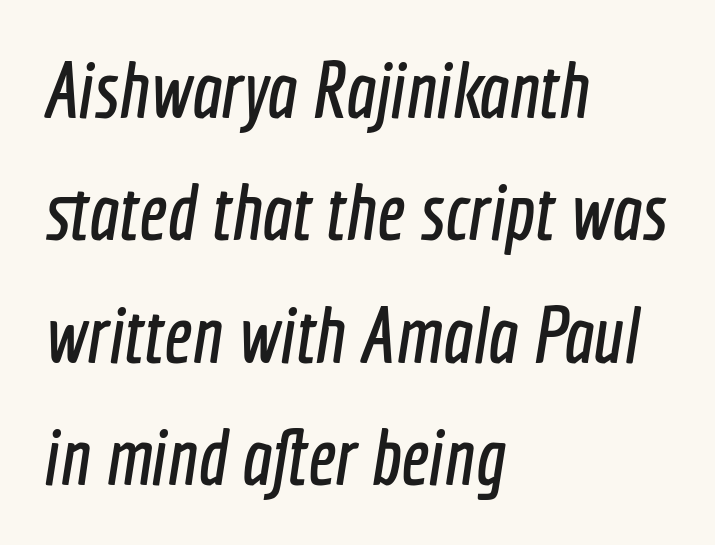
The image shows 79 px condensed sans-serif type; set left-aligned, normal line spacing (1.55x), normal letter spacing, not underlined; a medium x-height.
